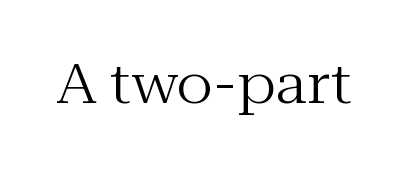
{"serif": "yes", "italic": "no", "bold": "no", "weight": "regular", "width": "normal", "stroke_contrast": "medium", "x_height": "medium", "monospaced": "no", "underline": "no", "letter_spacing": "normal", "letter_spacing_em": 0.0, "glyph_px": 55}
